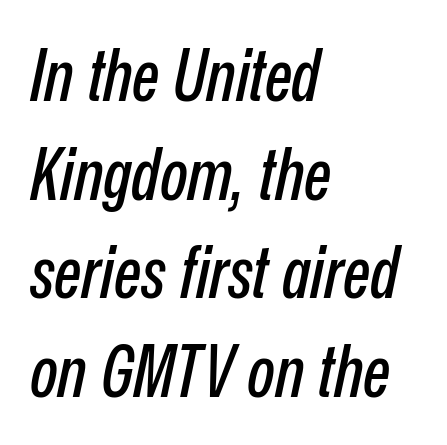
Q: Is the text italic (slanted)? A: Yes, it leans right by about 12 degrees.
Q: Is the text underlined? A: No.
Q: How is the paragraph aligned? A: Left-aligned.
Q: Is the spacing between letters normal or unusually wide? A: Normal.
Q: Is the spacing between lines tight, normal or loose? A: Normal.
Q: Width (condensed, normal, or wide)? A: Condensed.
Q: Stroke contrast? A: Low.
Q: x-height? A: Medium.
Q: Monospaced? A: No.
